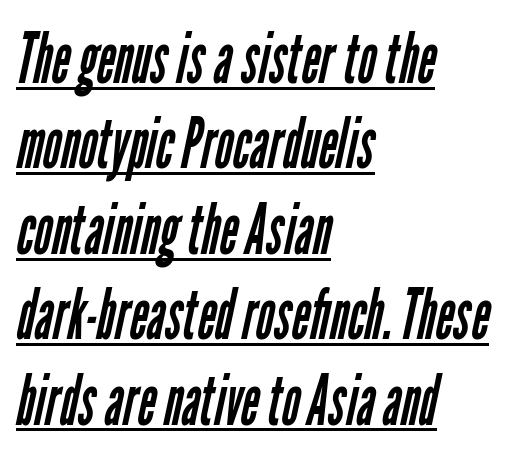
Q: Is the text bold? A: No.
Q: Is the typeface a serif or a sans-serif typeface? A: Sans-serif.
Q: Is the text underlined? A: Yes.
Q: How is the paragraph aligned? A: Left-aligned.
Q: Is the spacing between letters normal or unusually wide? A: Normal.
Q: Width (condensed, normal, or wide)? A: Condensed.
Q: Stroke contrast? A: Low.
Q: x-height? A: Medium.
Q: Monospaced? A: No.
